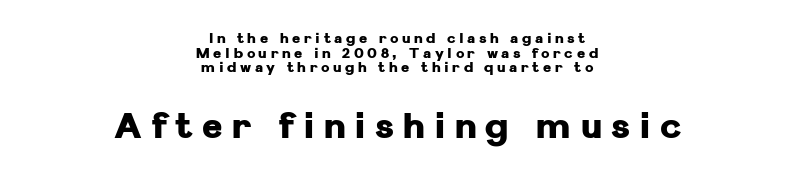
The image shows 35 px heavy sans-serif type, upright; set centered, tight line spacing (1.05x), unusually wide letter spacing (+0.26 em), not underlined; the second (bottom) block is 2.5x larger; low stroke contrast and a medium x-height.
